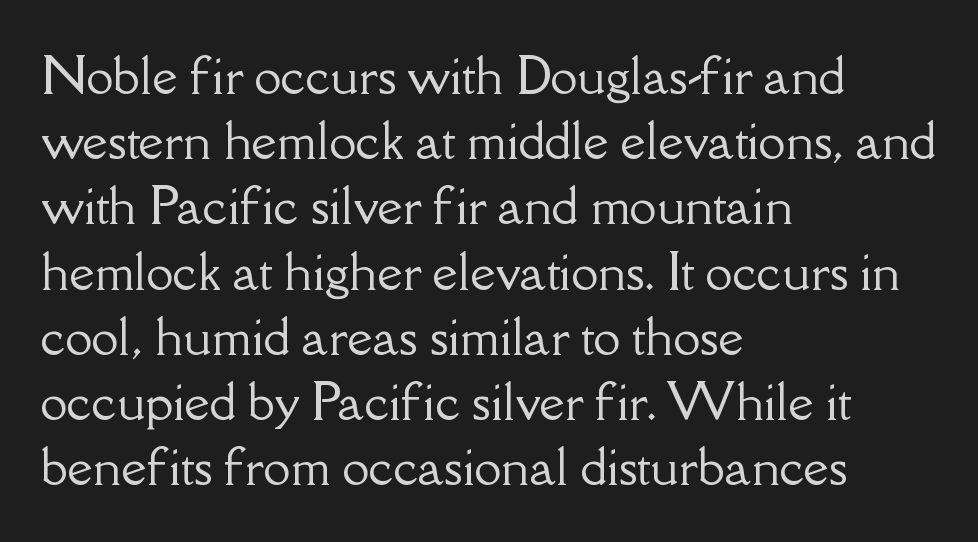
The image shows 49 px serif type, upright; set left-aligned, normal line spacing (1.33x), normal letter spacing, not underlined; low stroke contrast and a small x-height.
